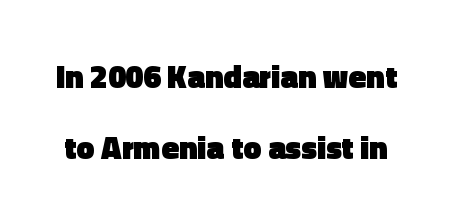
Q: Is the text bold? A: Yes.
Q: Is the text italic (slanted)? A: No, it is upright.
Q: Is the typeface a serif or a sans-serif typeface? A: Sans-serif.
Q: Is the text underlined? A: No.
Q: Is the spacing between letters normal or unusually wide? A: Normal.
Q: Is the spacing between lines tight, normal or loose? A: Loose.
Q: Width (condensed, normal, or wide)? A: Normal.
Q: x-height? A: Medium.
Q: Monospaced? A: No.
